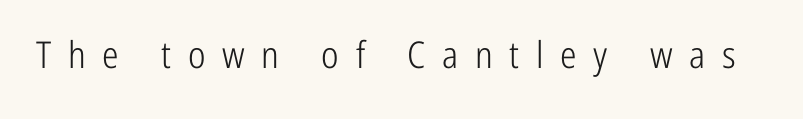
{"serif": "no", "italic": "no", "bold": "no", "weight": "light", "width": "condensed", "stroke_contrast": "low", "x_height": "medium", "monospaced": "no", "underline": "no", "letter_spacing": "wide", "letter_spacing_em": 0.45, "glyph_px": 37}
